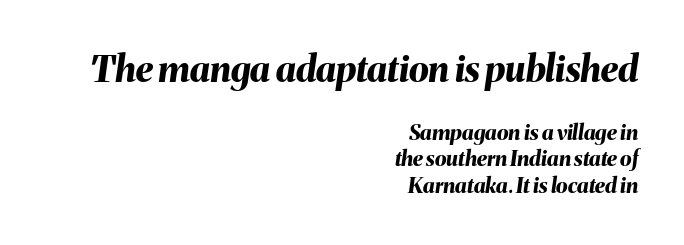
The area under the type is left untouched. These lines are rendered in a variable-pitch font. Bold? Absolutely — the strokes are thick and heavy. Whoever set this made the first block the dominant, larger element.
